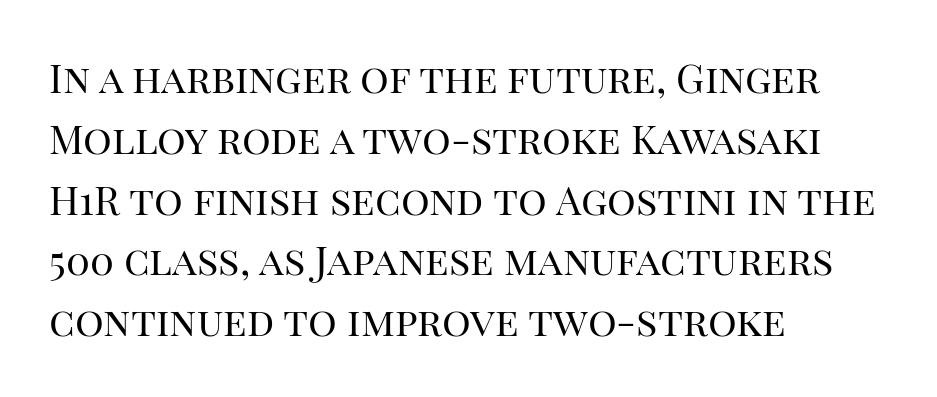
Just letters on the line, the space beneath them empty. The rendering uses a moderate line-height, typical for paragraphs. No extra tracking has been applied to these lines. Each letter's strokes conclude with small projecting serifs. Looks like regular typesetting: each glyph gets only the width it needs.
